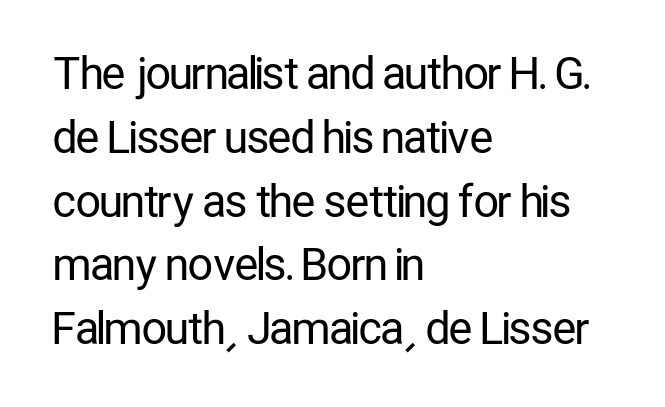
{"serif": "no", "italic": "no", "bold": "no", "weight": "regular", "width": "condensed", "stroke_contrast": "low", "x_height": "medium", "monospaced": "no", "underline": "no", "align": "left", "line_spacing": "normal", "line_spacing_ratio": 1.45, "letter_spacing": "normal", "letter_spacing_em": 0.0, "glyph_px": 44}
